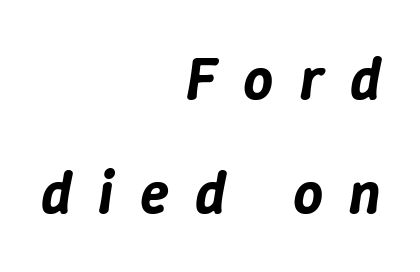
The image shows 59 px text type, italic (leaning right); set right-aligned, loose line spacing (1.94x), unusually wide letter spacing (+0.44 em), not underlined; low stroke contrast and a medium x-height.
